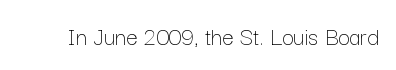
A roman cut, with each character standing at attention. Decoration check: the copy has no underline. The gaps between neighbouring characters are ordinary and unremarkable. Bold? No — there's no thickening of the strokes.
